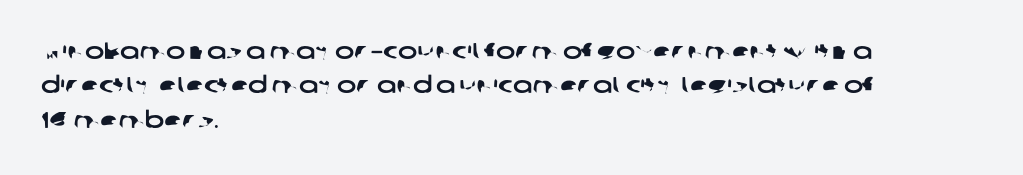
The image shows 23 px text type; set left-aligned, normal line spacing (1.49x), normal letter spacing, not underlined.
